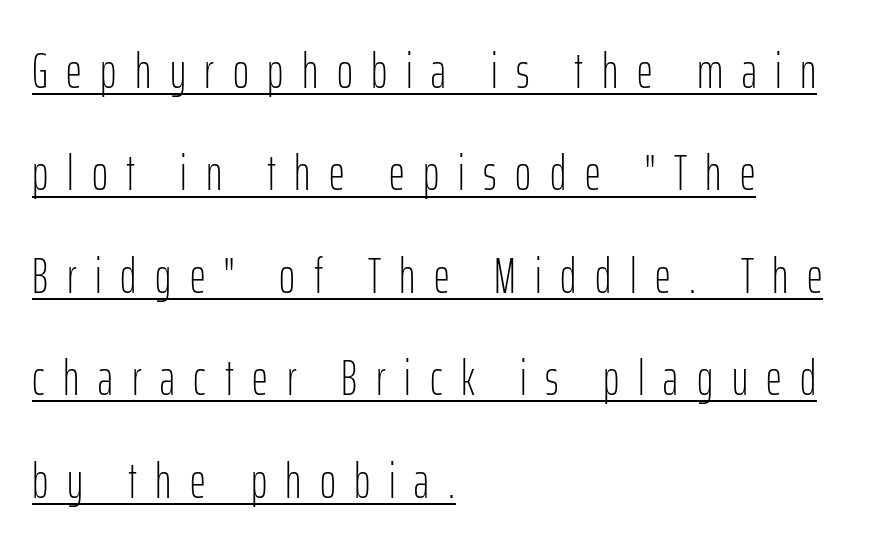
{"serif": "no", "italic": "no", "bold": "no", "weight": "light", "width": "condensed", "stroke_contrast": "low", "x_height": "medium", "monospaced": "no", "underline": "yes", "align": "left", "line_spacing": "loose", "line_spacing_ratio": 2.09, "letter_spacing": "wide", "letter_spacing_em": 0.38, "glyph_px": 49}
